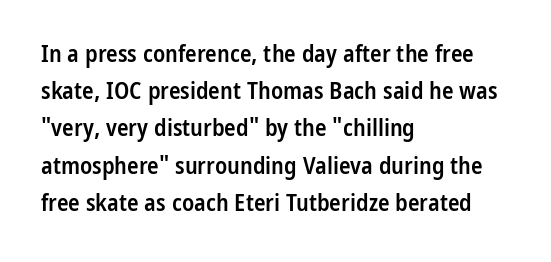
{"italic": "no", "bold": "semi", "underline": "no", "align": "left", "line_spacing": "normal", "line_spacing_ratio": 1.55, "letter_spacing": "normal", "letter_spacing_em": 0.0, "glyph_px": 24}
